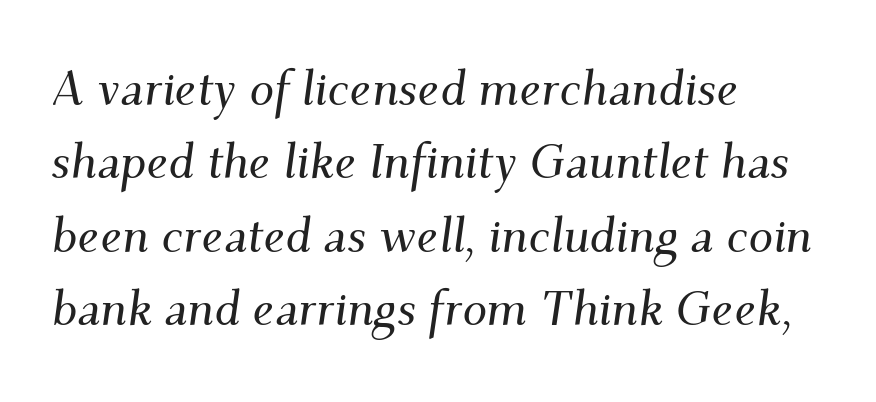
The image shows 49 px serif type, italic (leaning right); set left-aligned, normal line spacing (1.5x), normal letter spacing, not underlined; medium stroke contrast and a small x-height.
